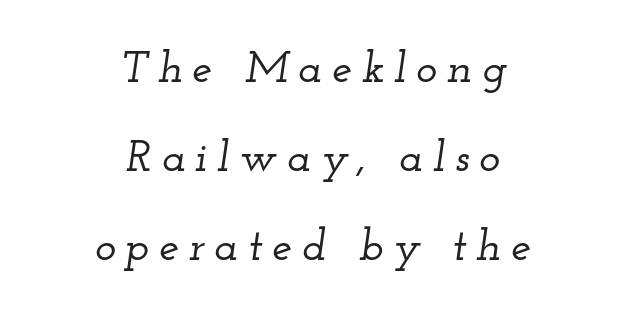
Examine the stroke ends and you'll spot serifs. Substantial extra tracking has been applied to these lines. Descender tails drop into unmarked territory. Typeset on center — no edge is straight.
